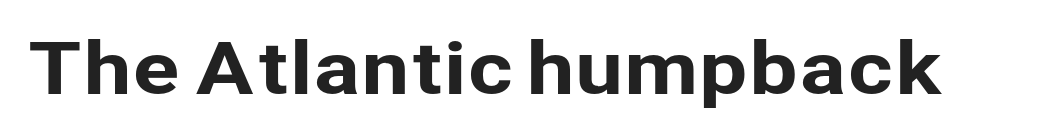
{"serif": "no", "italic": "no", "width": "normal", "stroke_contrast": "low", "x_height": "medium", "monospaced": "no", "underline": "no", "letter_spacing": "normal", "letter_spacing_em": 0.0, "glyph_px": 71}
